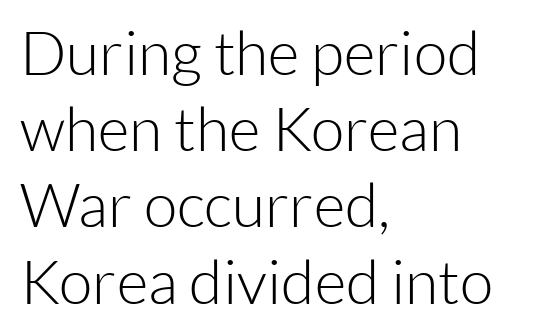
{"serif": "no", "italic": "no", "bold": "no", "weight": "light", "width": "normal", "stroke_contrast": "low", "x_height": "medium", "monospaced": "no", "underline": "no", "align": "left", "line_spacing": "normal", "line_spacing_ratio": 1.25, "letter_spacing": "normal", "letter_spacing_em": 0.0, "glyph_px": 61}
